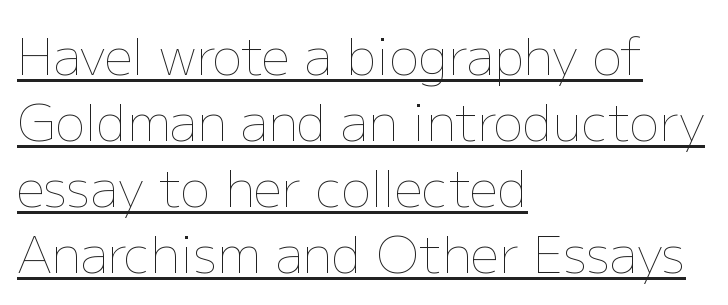
Q: Is the text bold? A: No.
Q: Is the text italic (slanted)? A: No, it is upright.
Q: Is the text underlined? A: Yes.
Q: How is the paragraph aligned? A: Left-aligned.
Q: Is the spacing between letters normal or unusually wide? A: Normal.
Q: Is the spacing between lines tight, normal or loose? A: Normal.
Q: Width (condensed, normal, or wide)? A: Normal.
Q: Stroke contrast? A: Low.
Q: x-height? A: Medium.
Q: Monospaced? A: No.
